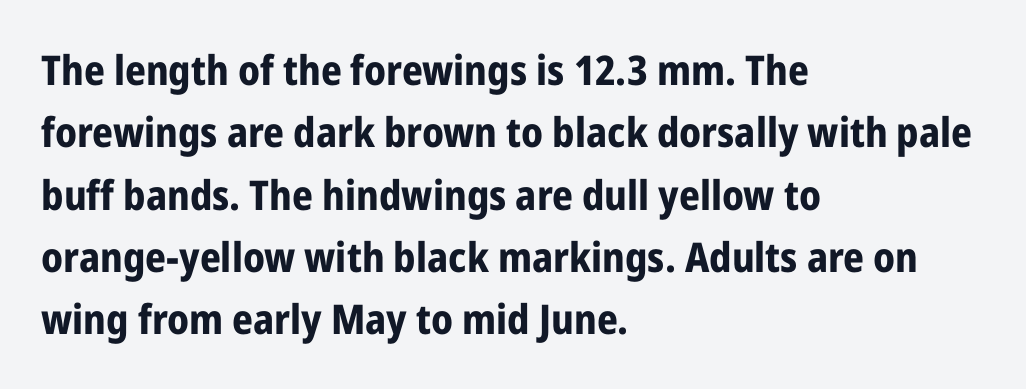
Q: Is the text bold? A: Yes.
Q: Is the text italic (slanted)? A: No, it is upright.
Q: Is the typeface a serif or a sans-serif typeface? A: Sans-serif.
Q: Is the text underlined? A: No.
Q: How is the paragraph aligned? A: Left-aligned.
Q: Is the spacing between letters normal or unusually wide? A: Normal.
Q: Is the spacing between lines tight, normal or loose? A: Normal.
Q: Width (condensed, normal, or wide)? A: Condensed.
Q: Stroke contrast? A: Low.
Q: x-height? A: Medium.
Q: Monospaced? A: No.
